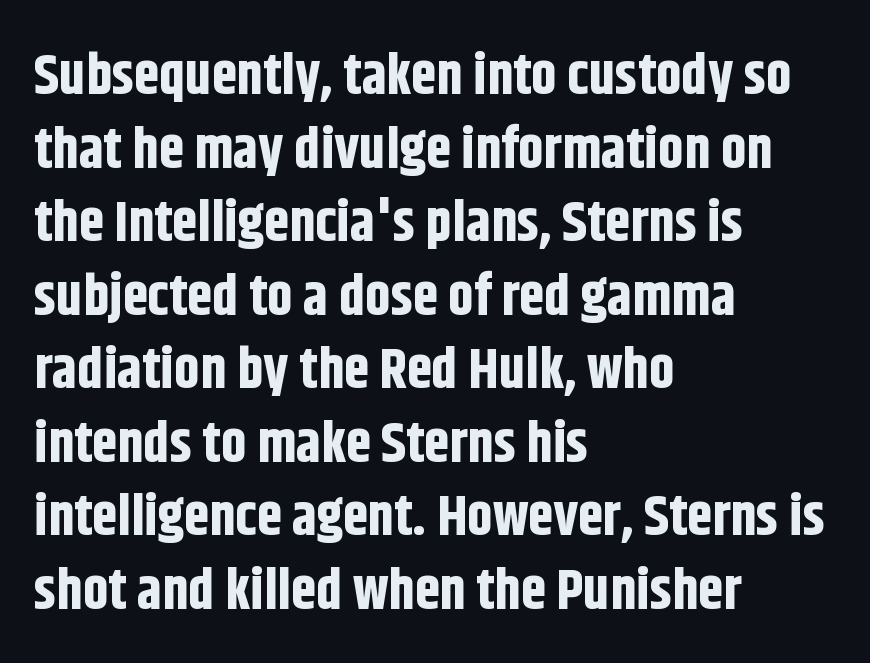
Q: Is the text bold? A: Yes.
Q: Is the text italic (slanted)? A: No, it is upright.
Q: Is the typeface a serif or a sans-serif typeface? A: Sans-serif.
Q: Is the text underlined? A: No.
Q: How is the paragraph aligned? A: Left-aligned.
Q: Is the spacing between letters normal or unusually wide? A: Normal.
Q: Is the spacing between lines tight, normal or loose? A: Normal.
Q: Width (condensed, normal, or wide)? A: Condensed.
Q: Stroke contrast? A: Low.
Q: x-height? A: Large.
Q: Monospaced? A: No.
